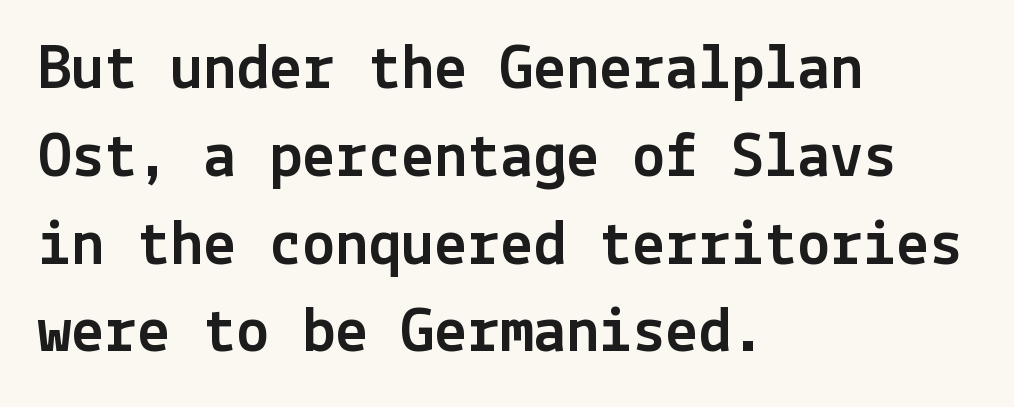
The type sits square on the baseline with zero lean. Teacher's note: observe the even left margin — that is flush-left alignment. Characters follow at the spacing the type designer built in. I'd call this a sans setting — the letters go barefoot.
